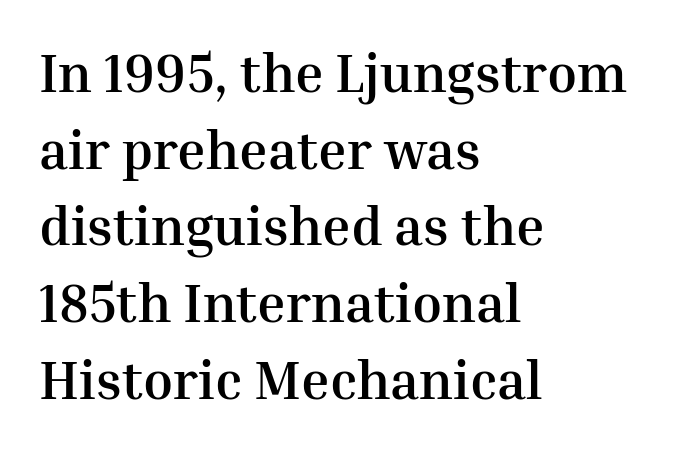
Is there much room between lines? A standard amount, neither cramped nor airy. This is roman type, the default non-slanted kind. Quick note: underline off. Emphasis by weight is at full strength: bold. Spacing between characters is what you'd get straight out of the box.
